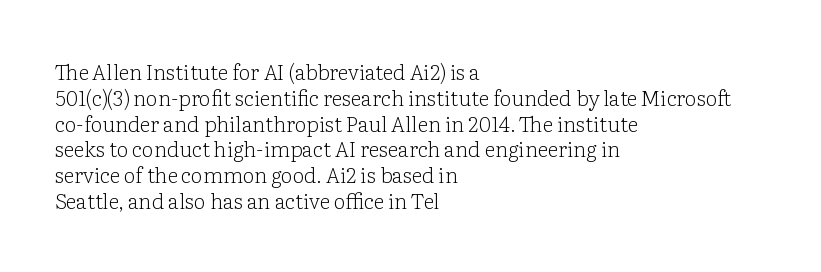
Visually the block forms a straight wall on the left and a jagged coastline on the right. This sample uses plain, unmodified letter spacing. The face looks like a standard text weight, possibly lighter. Check under the words: just untouched page. Does the lettering tilt? It doesn't — this is upright.
